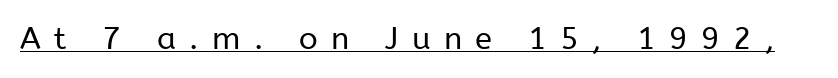
Q: Is the text bold? A: No.
Q: Is the text italic (slanted)? A: No, it is upright.
Q: Is the typeface a serif or a sans-serif typeface? A: Sans-serif.
Q: Is the text underlined? A: Yes.
Q: Is the spacing between letters normal or unusually wide? A: Unusually wide.
Q: Width (condensed, normal, or wide)? A: Normal.
Q: Stroke contrast? A: Low.
Q: x-height? A: Medium.
Q: Monospaced? A: No.
